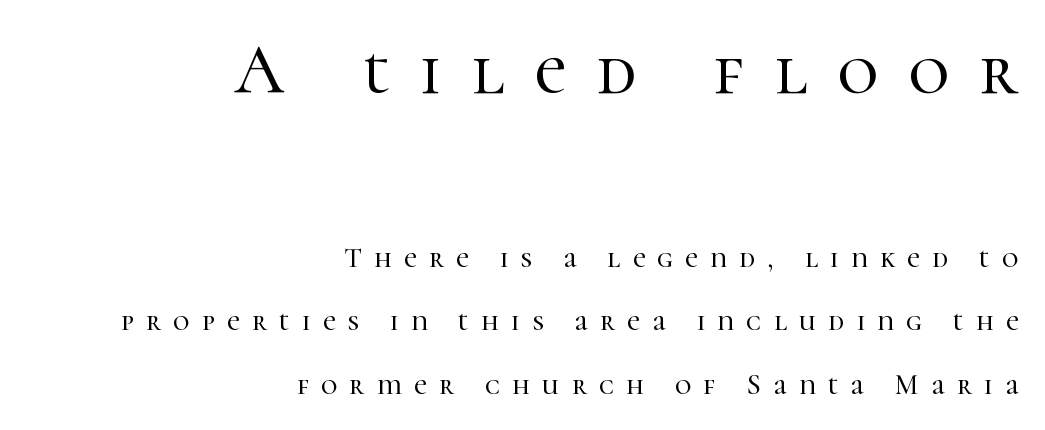
{"serif": "yes", "italic": "no", "width": "normal", "stroke_contrast": "high", "x_height": "medium", "monospaced": "no", "underline": "no", "align": "right", "line_spacing": "loose", "line_spacing_ratio": 2.26, "letter_spacing": "wide", "letter_spacing_em": 0.44, "larger_block": "first", "size_ratio": 2.5, "glyph_px": 70}
